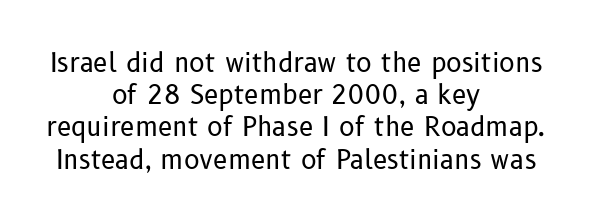
Q: Is the text bold? A: No.
Q: Is the text italic (slanted)? A: No, it is upright.
Q: Is the text underlined? A: No.
Q: How is the paragraph aligned? A: Centered.
Q: Is the spacing between letters normal or unusually wide? A: Normal.
